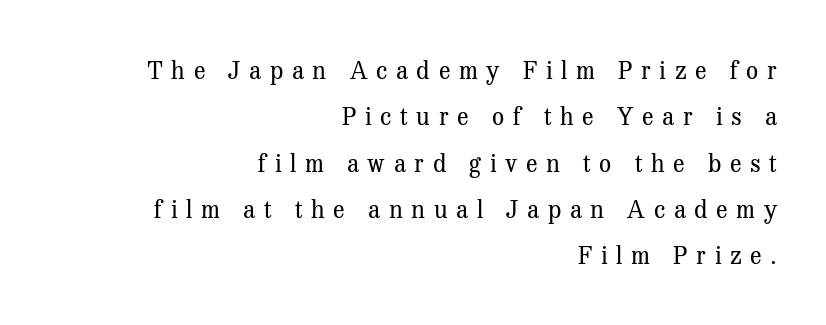
{"italic": "no", "bold": "no", "underline": "no", "align": "right", "line_spacing": "loose", "line_spacing_ratio": 1.93, "letter_spacing": "wide", "letter_spacing_em": 0.36, "glyph_px": 24}
